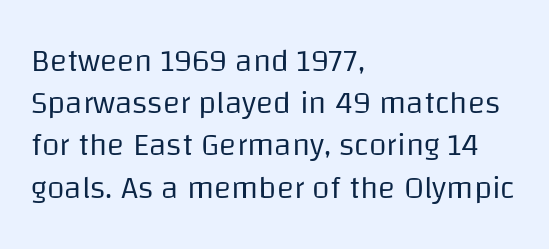
Nothing unusual about the tracking: characters are spaced as the font intends. Typeset ragged right — the left edge is the straight one. To sum up the face: it is a sans, with no serifs. Italic? Not at all — the glyphs are vertical.
